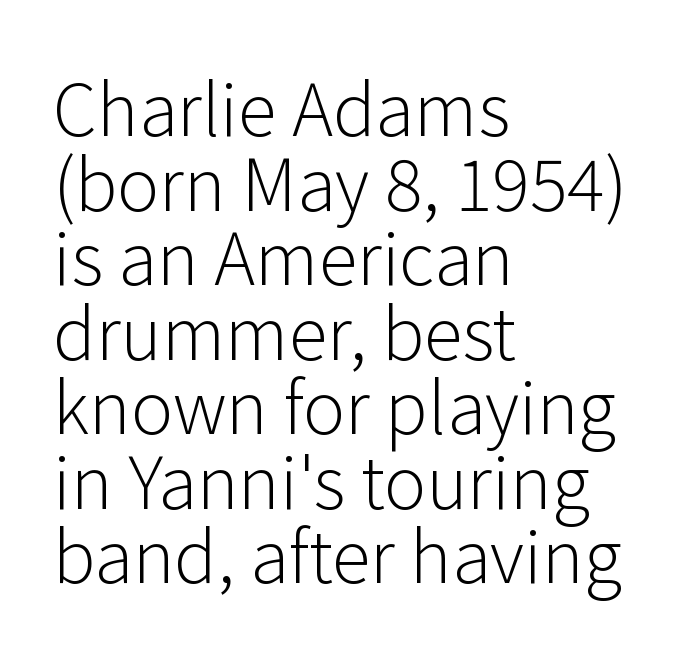
The image shows 71 px light sans-serif type, upright; set left-aligned, tight line spacing (1.05x), normal letter spacing, not underlined; low stroke contrast and a medium x-height.
